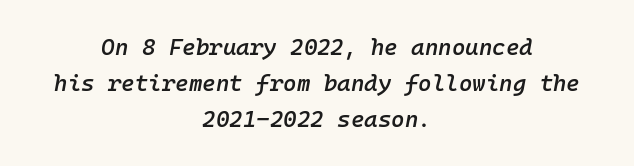
The block of text has a typical density, with ordinary space between rows. Every letter is mildly thick-stroked: semibold rather than bold. No extra tracking has been applied to these lines. Check the space under the baseline: it is left empty.
